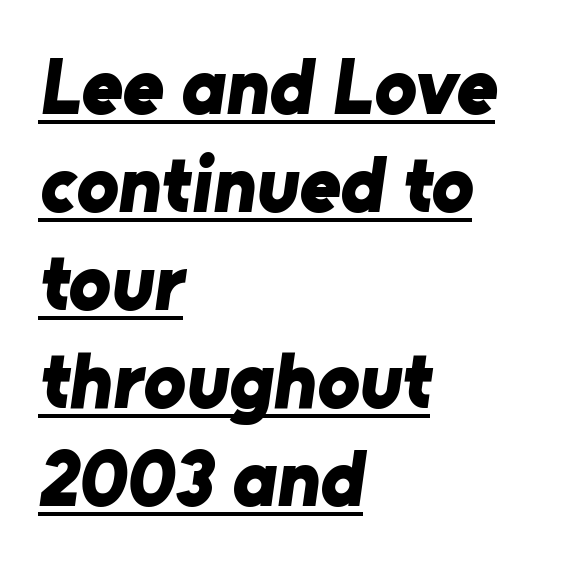
The image shows 79 px bold sans-serif type; set left-aligned, line spacing 1.24x, normal letter spacing, underlined; low stroke contrast and a medium x-height.
